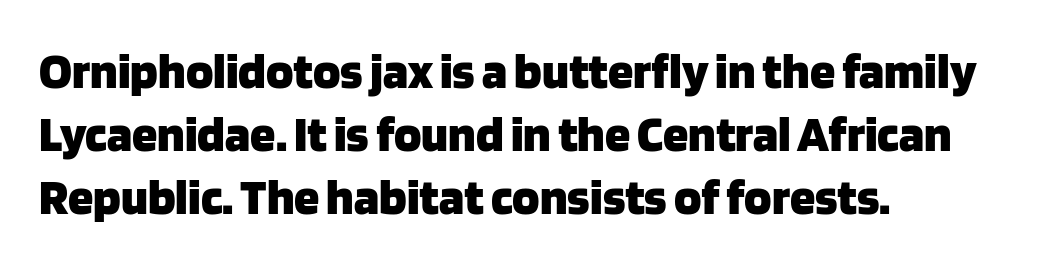
The image shows 51 px heavy sans-serif type, upright; set left-aligned, line spacing 1.24x, normal letter spacing, not underlined; low stroke contrast and a large x-height.
